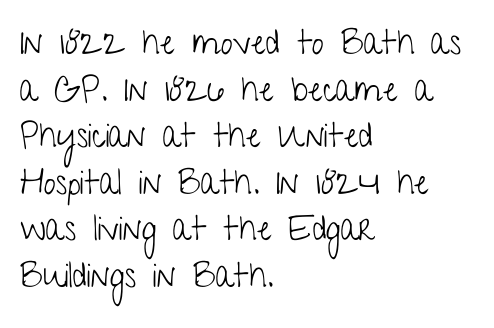
{"serif": "no", "italic": "no", "bold": "no", "weight": "light", "width": "condensed", "stroke_contrast": "low", "x_height": "medium", "monospaced": "no", "underline": "no", "align": "left", "line_spacing": "normal", "line_spacing_ratio": 1.37, "letter_spacing": "normal", "letter_spacing_em": 0.0, "glyph_px": 34}
